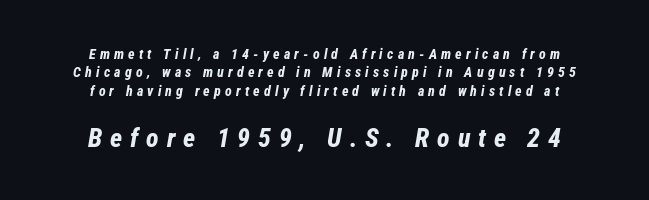
{"italic": "yes", "lean": "right", "slant_degrees": 12, "bold": "yes", "underline": "no", "align": "center", "line_spacing": "normal", "line_spacing_ratio": 1.31, "letter_spacing": "wide", "letter_spacing_em": 0.3, "larger_block": "second", "size_ratio": 1.86, "glyph_px": 26}
